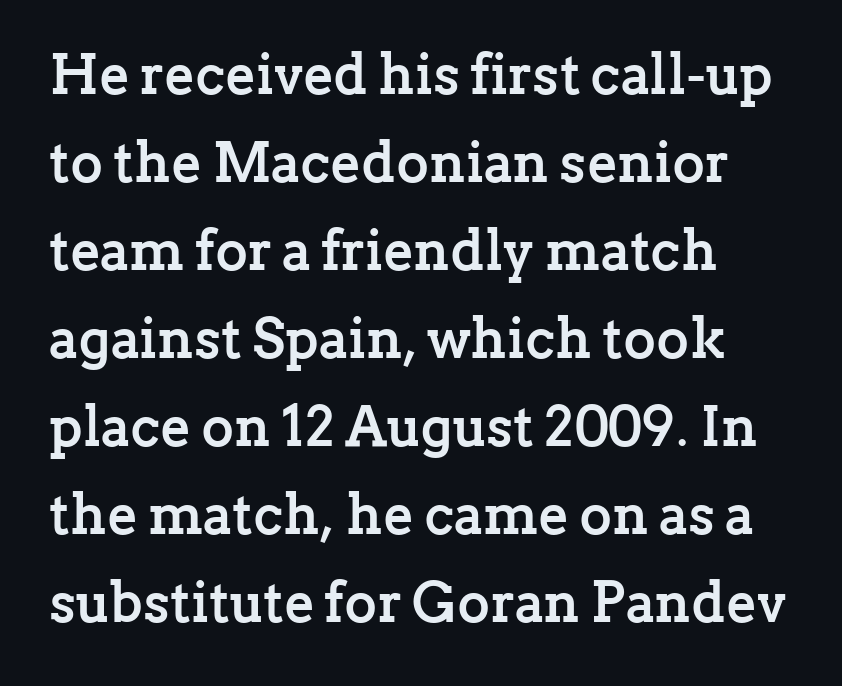
Q: Is the text bold? A: Yes.
Q: Is the text italic (slanted)? A: No, it is upright.
Q: Is the typeface a serif or a sans-serif typeface? A: Serif.
Q: Is the text underlined? A: No.
Q: How is the paragraph aligned? A: Left-aligned.
Q: Is the spacing between letters normal or unusually wide? A: Normal.
Q: Is the spacing between lines tight, normal or loose? A: Normal.
Q: Width (condensed, normal, or wide)? A: Normal.
Q: Stroke contrast? A: Low.
Q: x-height? A: Medium.
Q: Monospaced? A: No.
